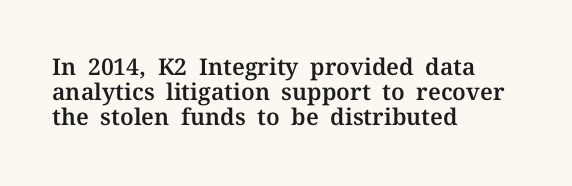
Q: Is the text italic (slanted)? A: No, it is upright.
Q: Is the text underlined? A: No.
Q: How is the paragraph aligned? A: Left-aligned.
Q: Is the spacing between letters normal or unusually wide? A: Normal.
Q: Is the spacing between lines tight, normal or loose? A: Tight.
